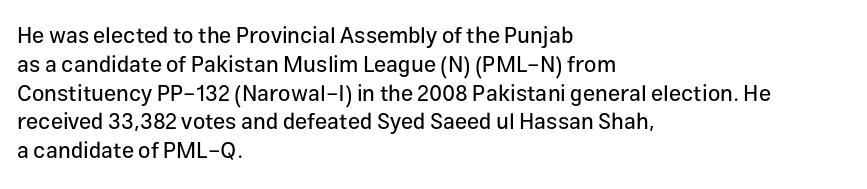
Q: Is the text italic (slanted)? A: No, it is upright.
Q: Is the text underlined? A: No.
Q: How is the paragraph aligned? A: Left-aligned.
Q: Is the spacing between letters normal or unusually wide? A: Normal.
Q: Is the spacing between lines tight, normal or loose? A: Normal.
